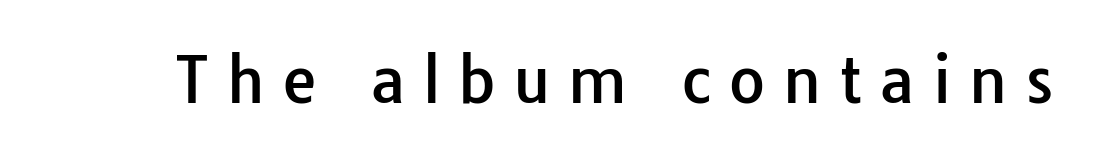
{"serif": "no", "italic": "no", "width": "normal", "stroke_contrast": "low", "x_height": "medium", "monospaced": "no", "underline": "no", "letter_spacing": "wide", "letter_spacing_em": 0.29, "glyph_px": 62}
